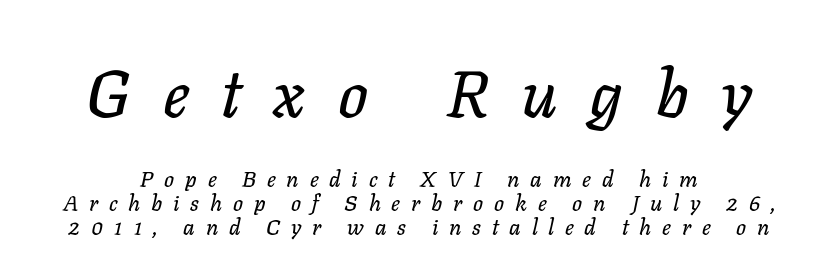
Quick note: italic. The rendering uses a small line-height, squeezing the rows. Letters rest on an invisible, unmarked baseline. The passage shown is typed in a proportional face where columns would drift. Size contrast runs from large at the top to small at the bottom.
